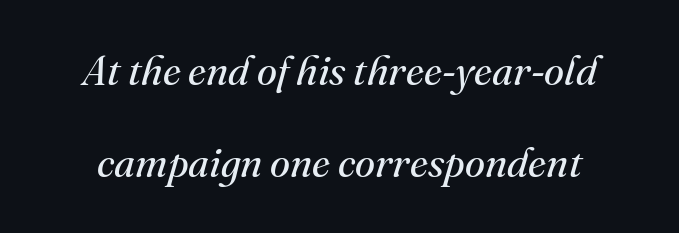
The image shows 41 px regular-weight serif type, italic (leaning right); set loose line spacing (2.25x), normal letter spacing, not underlined; medium stroke contrast and a small x-height.
